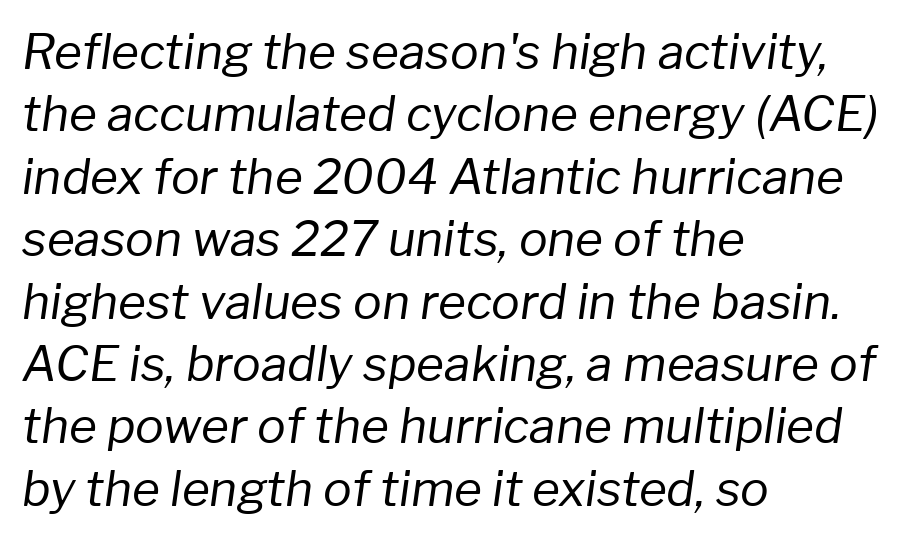
{"italic": "yes", "lean": "right", "slant_degrees": 8, "bold": "no", "weight": "regular", "width": "normal", "stroke_contrast": "low", "x_height": "medium", "monospaced": "no", "underline": "no", "align": "left", "line_spacing": "normal", "line_spacing_ratio": 1.3, "letter_spacing": "normal", "letter_spacing_em": 0.0, "glyph_px": 48}
